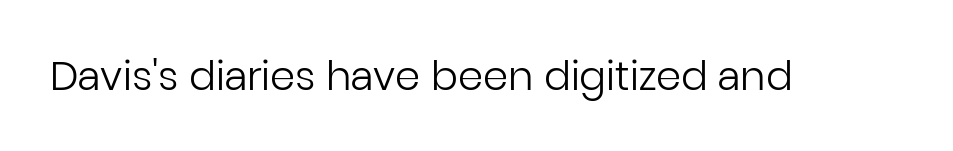
{"serif": "no", "italic": "no", "bold": "no", "weight": "regular", "width": "normal", "stroke_contrast": "low", "x_height": "medium", "monospaced": "no", "underline": "no", "letter_spacing": "normal", "letter_spacing_em": 0.0, "glyph_px": 40}
